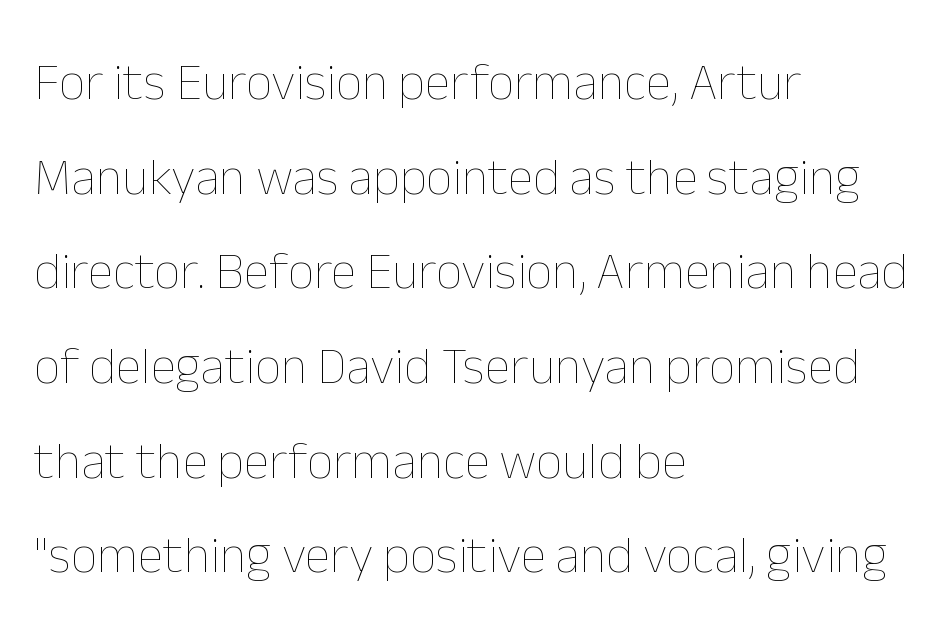
{"italic": "no", "bold": "no", "weight": "thin", "width": "normal", "stroke_contrast": "low", "x_height": "medium", "monospaced": "no", "underline": "no", "align": "left", "line_spacing_ratio": 1.82, "letter_spacing": "normal", "letter_spacing_em": 0.0, "glyph_px": 52}
